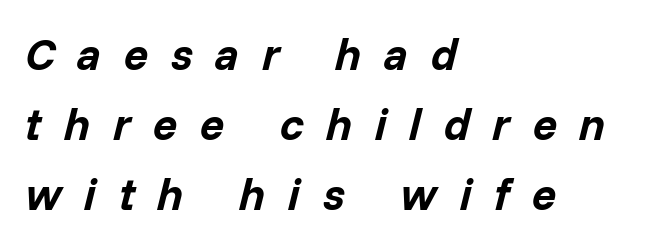
A student would call this left alignment; a typographer would say flush left, rag right. Is the letter spacing exaggerated? Yes — the characters are pushed far apart. Heavy, bold letterforms. The rendering uses natural spacing where letterforms have individual widths. Words float on clear page, feet unadorned. Successive baselines arrive at the customary interval.
